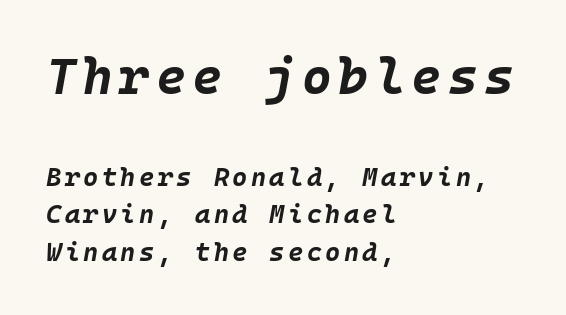
Which margin do the lines hug? The left one — the right edge is uneven. Yep, that's italic — everything's leaning. A normal amount of white space separates one row of letters from the next. The typesetting leans heavy: a genuine bold. The space directly below the letters is spotless. Visually, the top section dominates because its glyphs are scaled up.
